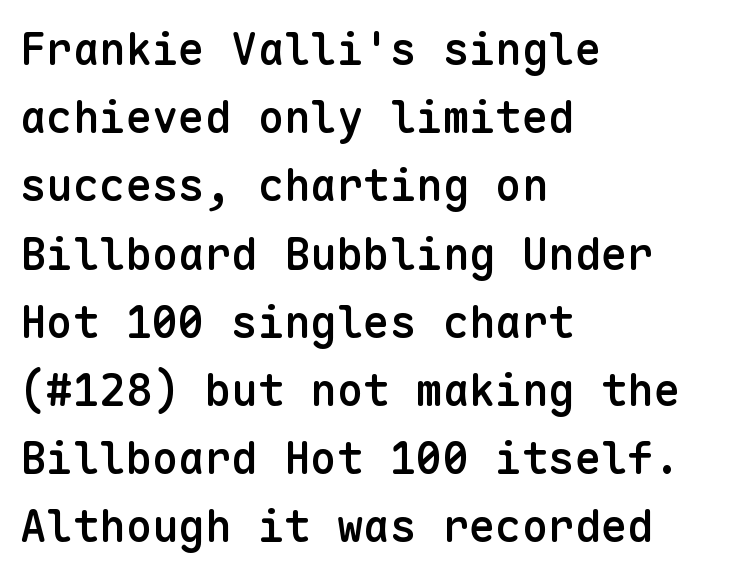
Q: Is the text bold? A: Semi-bold.
Q: Is the text italic (slanted)? A: No, it is upright.
Q: Is the typeface a serif or a sans-serif typeface? A: Sans-serif.
Q: Is the text underlined? A: No.
Q: How is the paragraph aligned? A: Left-aligned.
Q: Is the spacing between letters normal or unusually wide? A: Normal.
Q: Is the spacing between lines tight, normal or loose? A: Normal.
Q: Width (condensed, normal, or wide)? A: Normal.
Q: Stroke contrast? A: Low.
Q: x-height? A: Medium.
Q: Monospaced? A: Yes.
